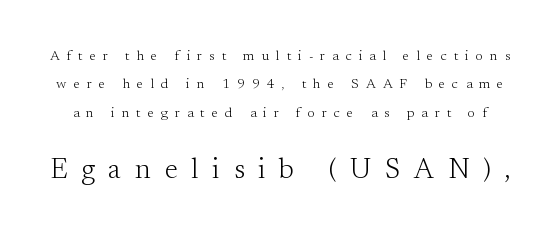
{"serif": "yes", "italic": "no", "bold": "no", "weight": "light", "width": "normal", "stroke_contrast": "medium", "x_height": "small", "monospaced": "no", "underline": "no", "line_spacing": "loose", "line_spacing_ratio": 2.03, "letter_spacing": "wide", "letter_spacing_em": 0.5, "larger_block": "second", "size_ratio": 2.0, "glyph_px": 28}
